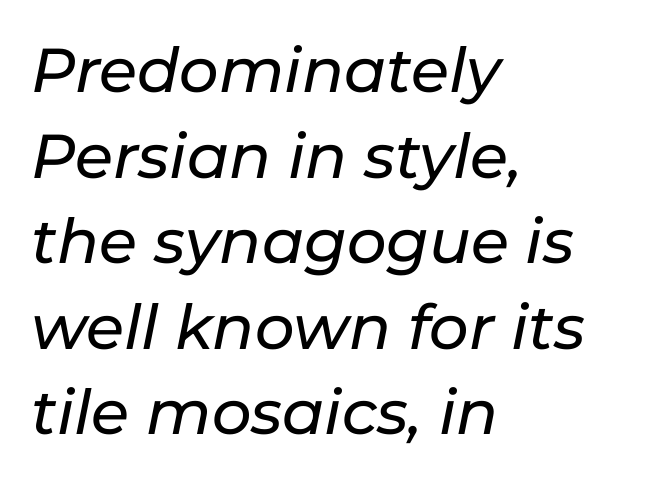
{"italic": "yes", "lean": "right", "slant_degrees": 11, "width": "normal", "stroke_contrast": "low", "x_height": "medium", "monospaced": "no", "underline": "no", "align": "left", "line_spacing": "normal", "line_spacing_ratio": 1.38, "letter_spacing": "normal", "letter_spacing_em": 0.0, "glyph_px": 62}
